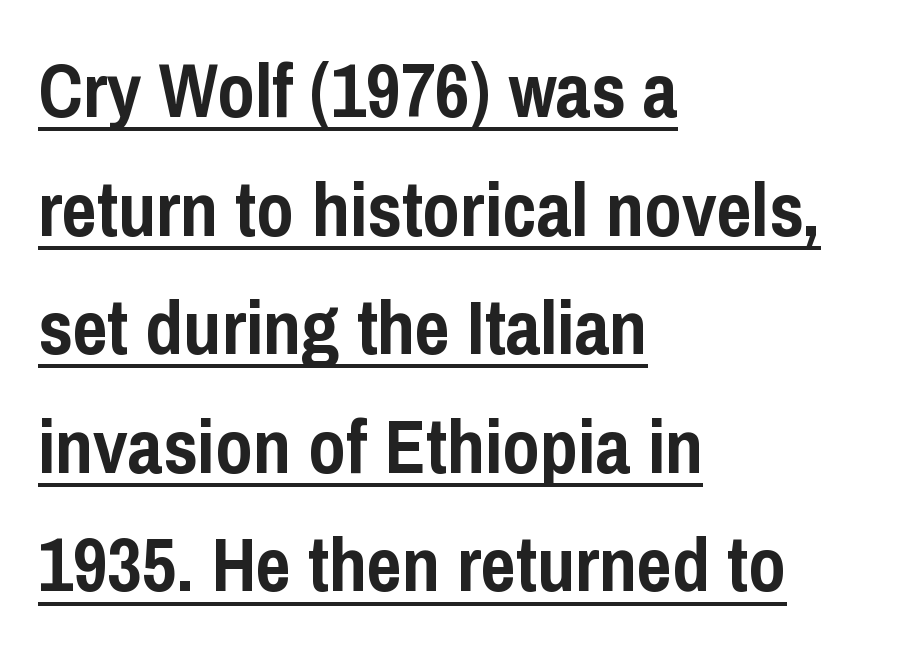
{"serif": "no", "italic": "no", "bold": "yes", "weight": "semibold", "width": "condensed", "stroke_contrast": "low", "x_height": "medium", "monospaced": "no", "underline": "yes", "align": "left", "line_spacing": "normal", "line_spacing_ratio": 1.56, "letter_spacing": "normal", "letter_spacing_em": 0.0, "glyph_px": 76}
